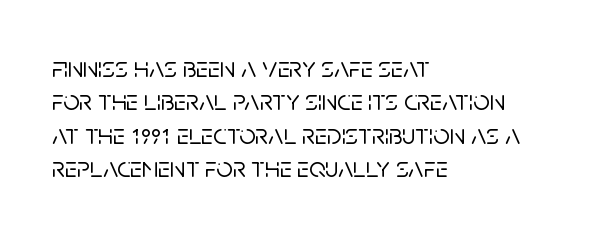
Has an underline been added? It has not. This sample trades vertical openness for compactness between lines. Posture: upright roman. This sample has the flowing, uneven cadence of proportional lettering. What kind of face is this? One without serifs — a sans. The setting favours the left margin, as ordinary paragraphs usually do.
